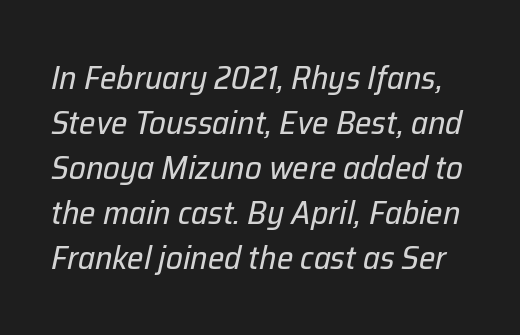
The image shows 33 px regular-weight type, italic (leaning right); set normal line spacing (1.36x), normal letter spacing, not underlined; low stroke contrast and a medium x-height.
